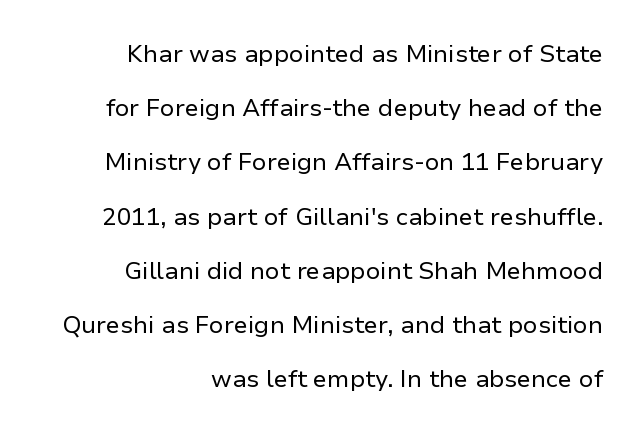
Q: Is the text bold? A: No.
Q: Is the text italic (slanted)? A: No, it is upright.
Q: Is the text underlined? A: No.
Q: How is the paragraph aligned? A: Right-aligned.
Q: Is the spacing between letters normal or unusually wide? A: Normal.
Q: Is the spacing between lines tight, normal or loose? A: Loose.
